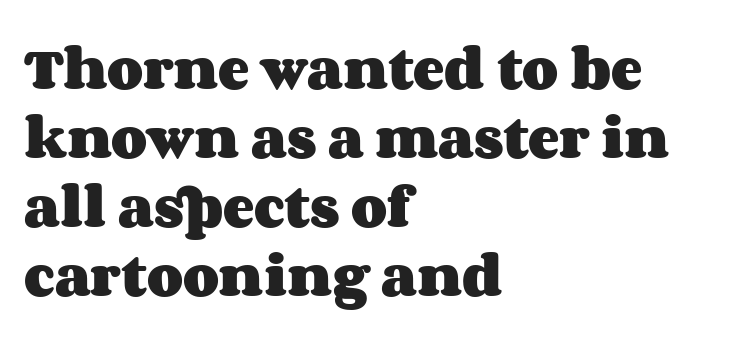
{"italic": "no", "bold": "yes", "weight": "heavy", "width": "wide", "stroke_contrast": "medium", "x_height": "large", "monospaced": "no", "underline": "no", "align": "left", "line_spacing": "normal", "line_spacing_ratio": 1.47, "letter_spacing": "normal", "letter_spacing_em": 0.0, "glyph_px": 47}
